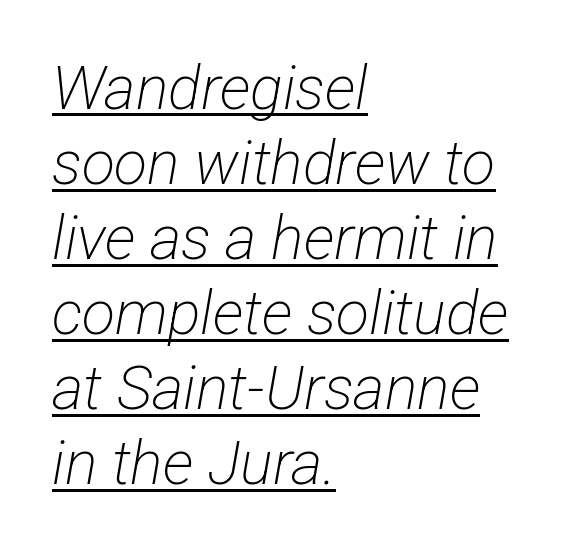
{"serif": "no", "bold": "no", "weight": "light", "width": "condensed", "stroke_contrast": "low", "x_height": "medium", "monospaced": "no", "underline": "yes", "align": "left", "line_spacing_ratio": 1.23, "letter_spacing": "normal", "letter_spacing_em": 0.0, "glyph_px": 61}
